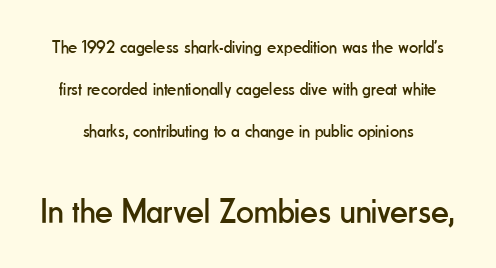
One glance says open: line gaps are wider than usual. Characters remain perfectly vertical along every line. Unlike a traditional serif, this face leaves its strokes unadorned. Small over large — that's the arrangement of the two blocks here. Heaviness? Minimal to ordinary, like unemphasized prose. A typesetter would call this proportional, since set widths differ per character.
